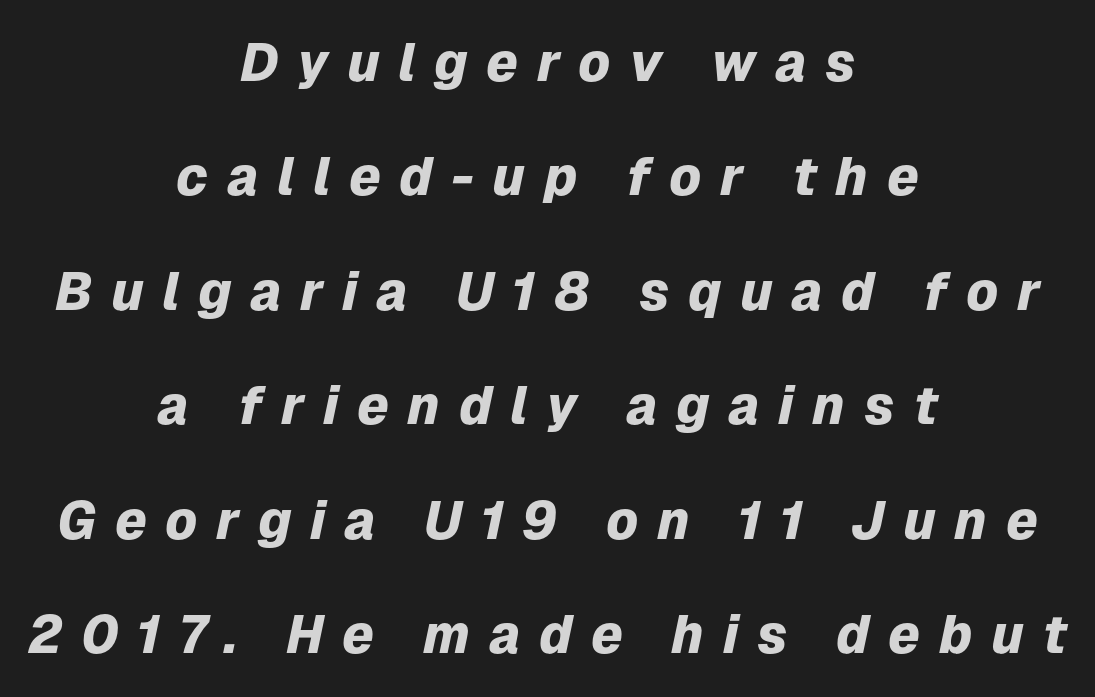
Q: Is the text bold? A: Yes.
Q: Is the text italic (slanted)? A: Yes, it leans right by about 12 degrees.
Q: Is the text underlined? A: No.
Q: How is the paragraph aligned? A: Centered.
Q: Is the spacing between letters normal or unusually wide? A: Unusually wide.
Q: Is the spacing between lines tight, normal or loose? A: Loose.
Q: Width (condensed, normal, or wide)? A: Normal.
Q: Stroke contrast? A: Low.
Q: x-height? A: Medium.
Q: Monospaced? A: No.
